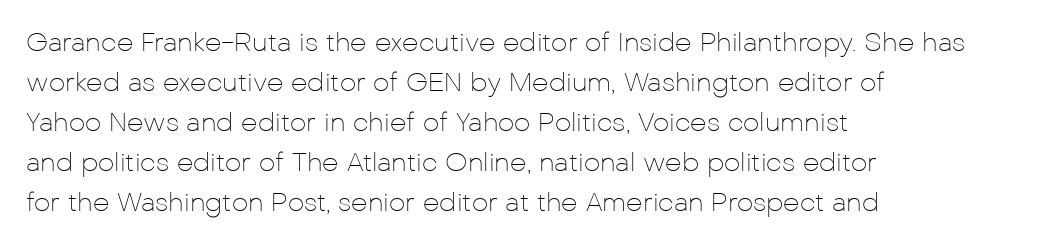
Q: Is the text bold? A: No.
Q: Is the text italic (slanted)? A: No, it is upright.
Q: Is the text underlined? A: No.
Q: How is the paragraph aligned? A: Left-aligned.
Q: Is the spacing between letters normal or unusually wide? A: Normal.
Q: Is the spacing between lines tight, normal or loose? A: Normal.
